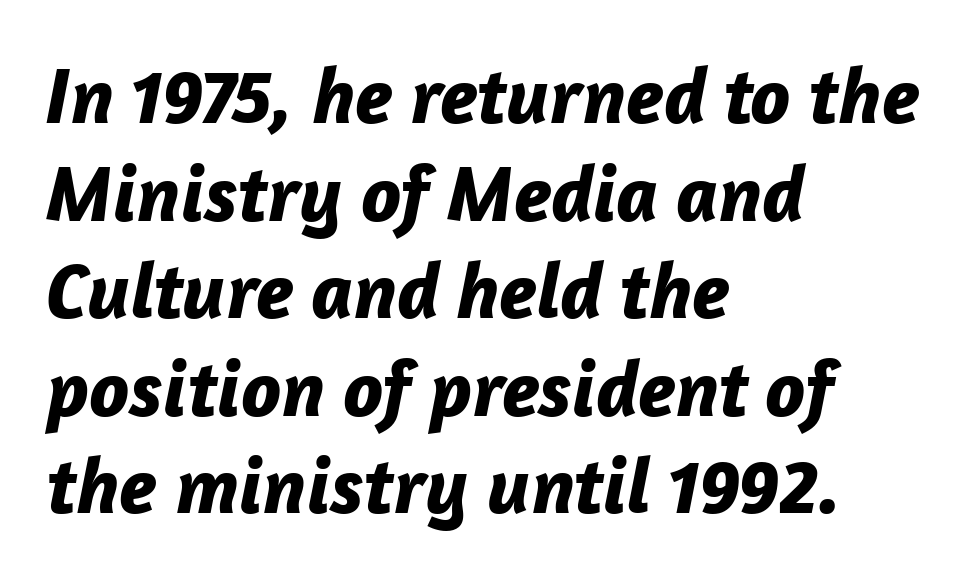
The image shows 80 px bold type, italic (leaning right); set left-aligned, line spacing 1.22x, normal letter spacing, not underlined; low stroke contrast and a medium x-height.
